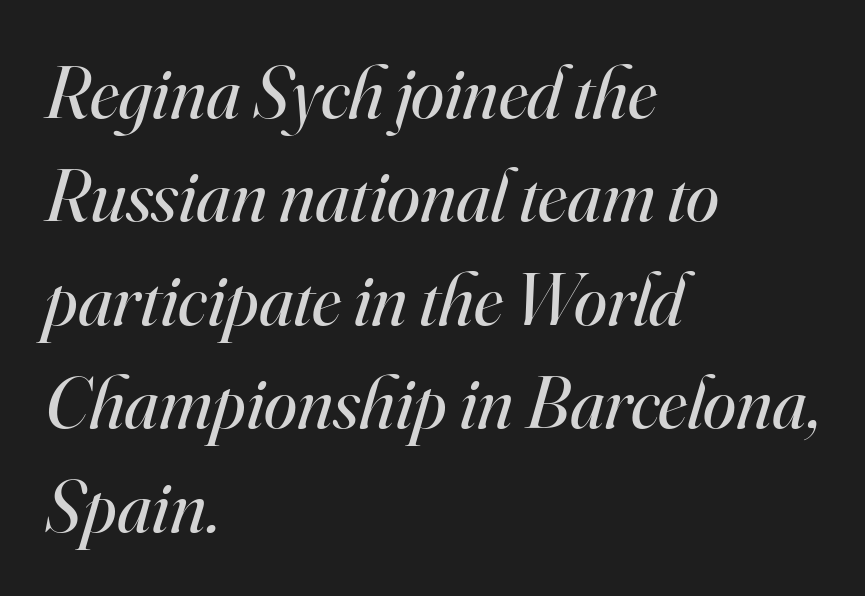
Every character sits at an angle, as italics do. This block has exactly the height ordinary leading produces. Honestly, there is no underline to notice here at all. Is this a sans? No — the strokes have serifs. Stroke mass is kept to a normal reading level or below. Each letter keeps its own natural width here, so spacing adapts to shape.
